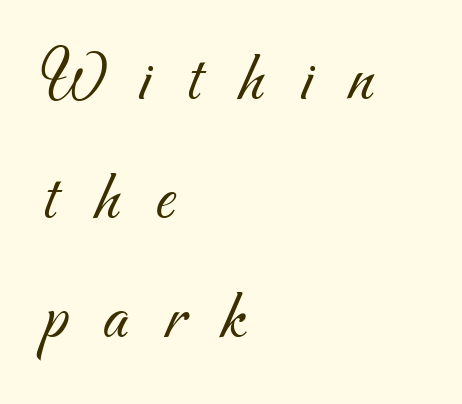
Q: Is the text bold? A: No.
Q: Is the typeface a serif or a sans-serif typeface? A: Sans-serif.
Q: Is the text underlined? A: No.
Q: How is the paragraph aligned? A: Left-aligned.
Q: Is the spacing between letters normal or unusually wide? A: Unusually wide.
Q: Is the spacing between lines tight, normal or loose? A: Normal.
Q: Width (condensed, normal, or wide)? A: Normal.
Q: Stroke contrast? A: Medium.
Q: x-height? A: Small.
Q: Monospaced? A: No.
